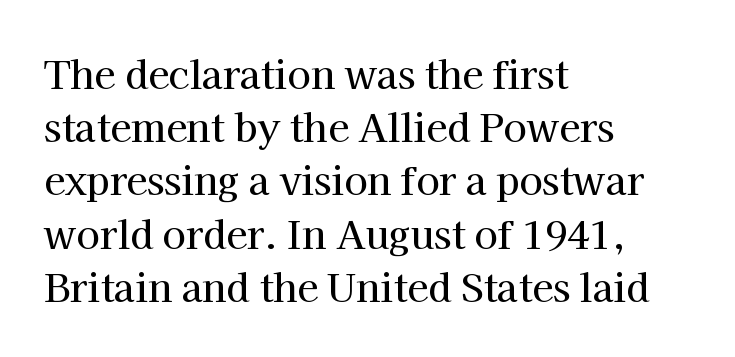
{"serif": "yes", "italic": "no", "width": "normal", "stroke_contrast": "high", "x_height": "medium", "monospaced": "no", "underline": "no", "align": "left", "line_spacing": "normal", "line_spacing_ratio": 1.4, "letter_spacing": "normal", "letter_spacing_em": 0.0, "glyph_px": 38}
